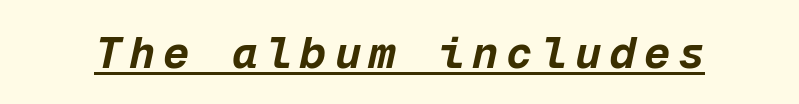
The face used here has a pronounced slope to its letters. The specimen includes a rule beneath the text block's lines. Do the characters align in a grid? Yes, the font is monospaced. Summary of weight: heavy, a full bold.
